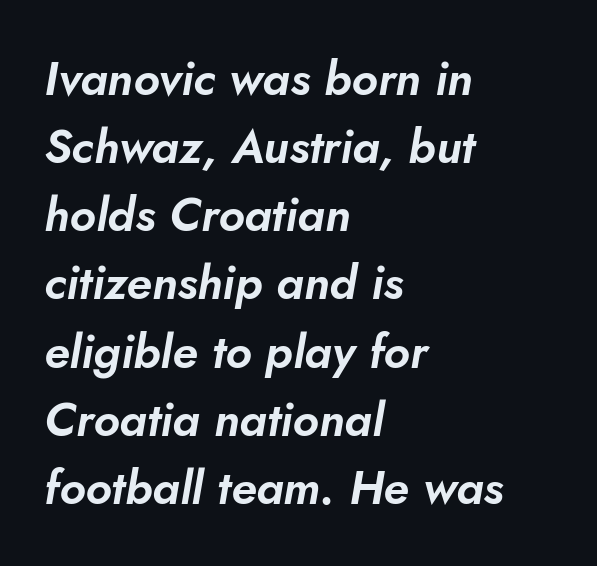
These lines are rendered in a variable-pitch font. The block of text has a typical density, with ordinary space between rows. The lettering tilts uniformly, giving the passage an italic look. Visually the block forms a straight wall on the left and a jagged coastline on the right. Compared with typical body copy, the letter spacing here is the same. The passage shown is not underscored anywhere.
